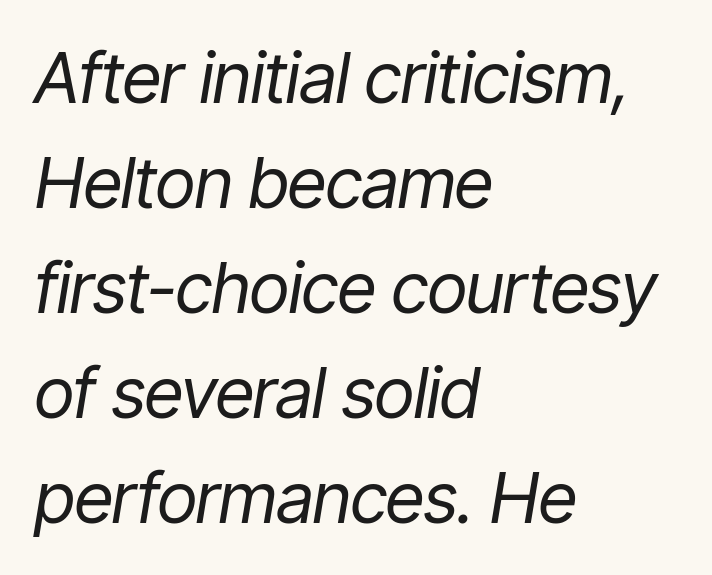
{"italic": "yes", "lean": "right", "slant_degrees": 9, "bold": "no", "weight": "regular", "width": "condensed", "stroke_contrast": "low", "x_height": "medium", "monospaced": "no", "underline": "no", "align": "left", "line_spacing": "normal", "line_spacing_ratio": 1.5, "letter_spacing": "normal", "letter_spacing_em": 0.0, "glyph_px": 70}
